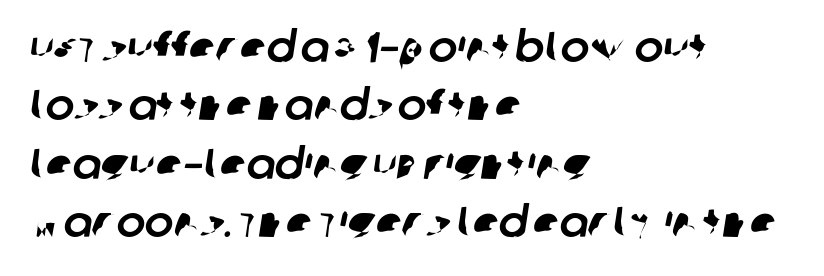
{"serif": "no", "width": "normal", "stroke_contrast": "low", "x_height": "large", "monospaced": "no", "underline": "no", "align": "left", "line_spacing": "normal", "line_spacing_ratio": 1.36, "letter_spacing": "normal", "letter_spacing_em": 0.0, "glyph_px": 43}
